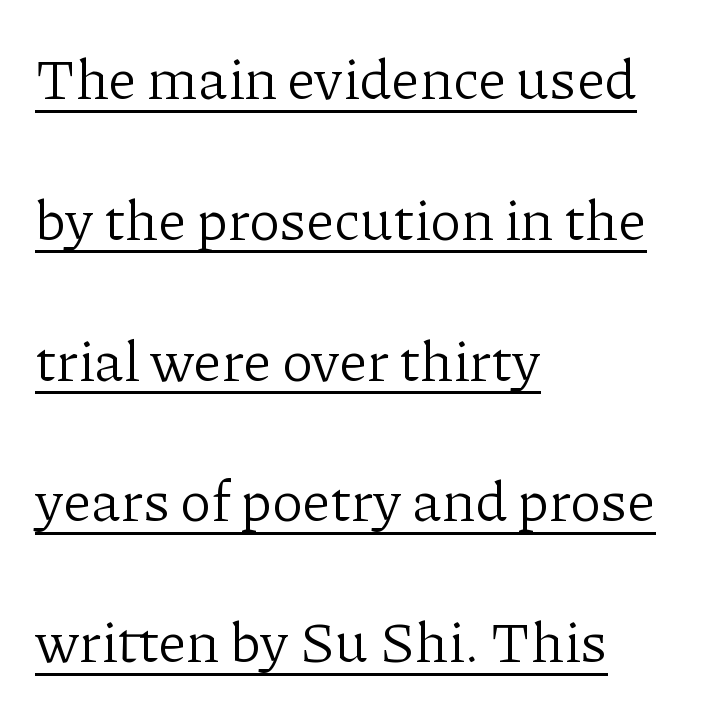
The letters stand straight up with perfectly vertical stems. A serif font was chosen for this passage. Leftover space on each line is placed entirely after the last word. Is this a fixed-width face? No — the glyphs have proportional, varying widths.
